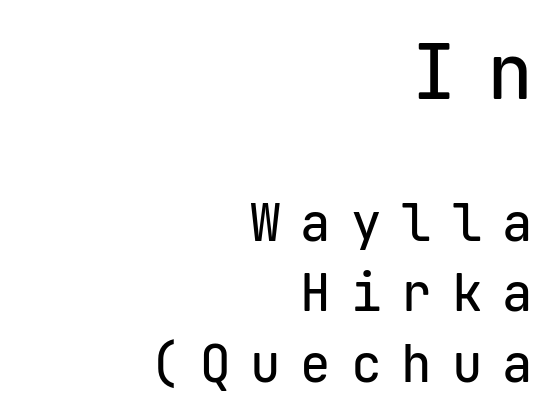
The typesetter chose a ragged-left arrangement here. Unmarked baselines from the first word to the last. The rendering uses typewriter-style spacing with identical character cells. The lettering stays uniformly vertical, giving the passage a roman look. A typesetter would call this leading conventional body-copy spacing.
